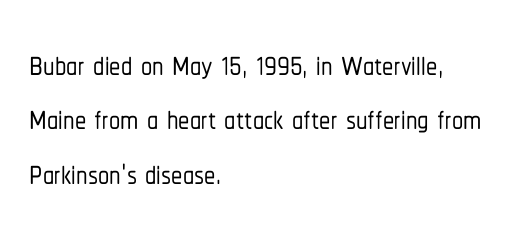
Q: Is the text italic (slanted)? A: No, it is upright.
Q: Is the typeface a serif or a sans-serif typeface? A: Sans-serif.
Q: Is the text underlined? A: No.
Q: How is the paragraph aligned? A: Left-aligned.
Q: Is the spacing between letters normal or unusually wide? A: Normal.
Q: Width (condensed, normal, or wide)? A: Condensed.
Q: Stroke contrast? A: Low.
Q: x-height? A: Medium.
Q: Monospaced? A: No.
